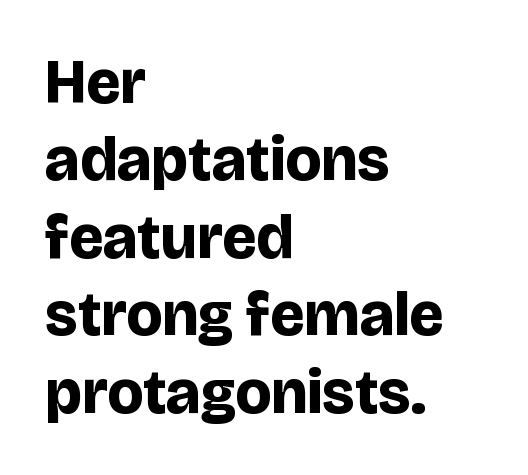
{"serif": "no", "italic": "no", "bold": "yes", "weight": "bold", "width": "normal", "stroke_contrast": "low", "x_height": "large", "monospaced": "no", "underline": "no", "align": "left", "line_spacing": "normal", "line_spacing_ratio": 1.25, "letter_spacing": "normal", "letter_spacing_em": 0.0, "glyph_px": 62}
